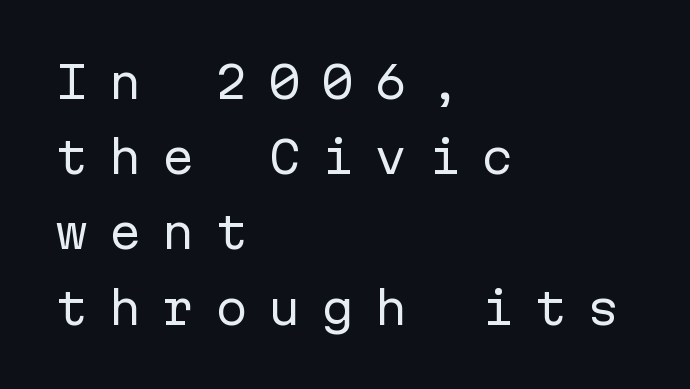
{"serif": "no", "italic": "no", "bold": "no", "weight": "regular", "width": "normal", "stroke_contrast": "low", "x_height": "medium", "monospaced": "yes", "underline": "no", "align": "left", "line_spacing_ratio": 1.71, "letter_spacing": "wide", "letter_spacing_em": 0.46, "glyph_px": 44}
